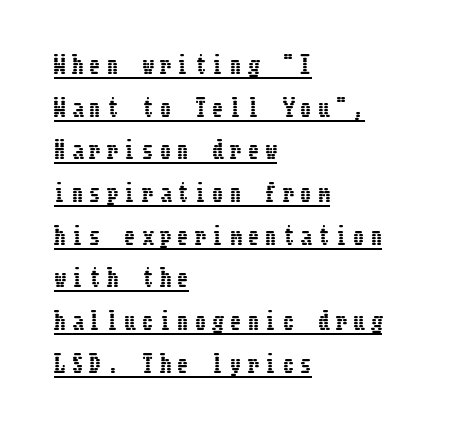
The image shows 22 px text type, upright; set left-aligned, loose line spacing (1.94x), unusually wide letter spacing (+0.3 em), underlined.
